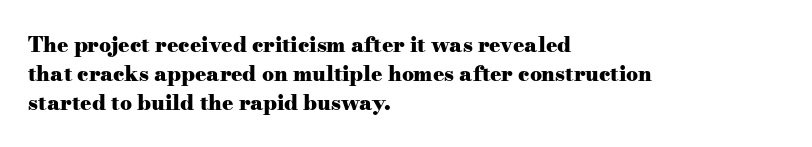
The image shows 21 px bold type, upright; set left-aligned, normal line spacing (1.37x), normal letter spacing, not underlined.
